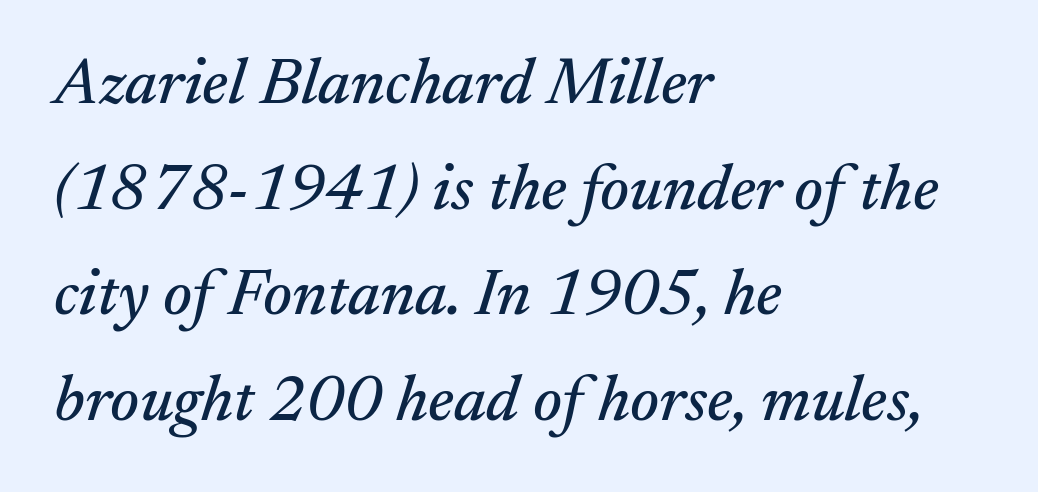
Q: Is the text italic (slanted)? A: Yes, it leans right by about 17 degrees.
Q: Is the typeface a serif or a sans-serif typeface? A: Serif.
Q: Is the text underlined? A: No.
Q: How is the paragraph aligned? A: Left-aligned.
Q: Is the spacing between letters normal or unusually wide? A: Normal.
Q: Is the spacing between lines tight, normal or loose? A: Normal.
Q: Width (condensed, normal, or wide)? A: Normal.
Q: Stroke contrast? A: Medium.
Q: x-height? A: Small.
Q: Monospaced? A: No.
